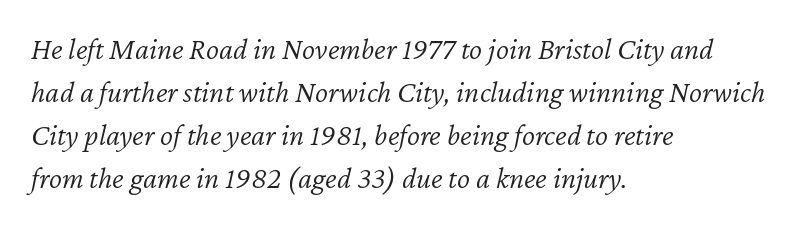
Q: Is the text bold? A: No.
Q: Is the text italic (slanted)? A: Yes, it leans right by about 12 degrees.
Q: Is the text underlined? A: No.
Q: How is the paragraph aligned? A: Left-aligned.
Q: Is the spacing between letters normal or unusually wide? A: Normal.
Q: Is the spacing between lines tight, normal or loose? A: Normal.
Q: Width (condensed, normal, or wide)? A: Normal.
Q: Stroke contrast? A: Low.
Q: x-height? A: Medium.
Q: Monospaced? A: No.
